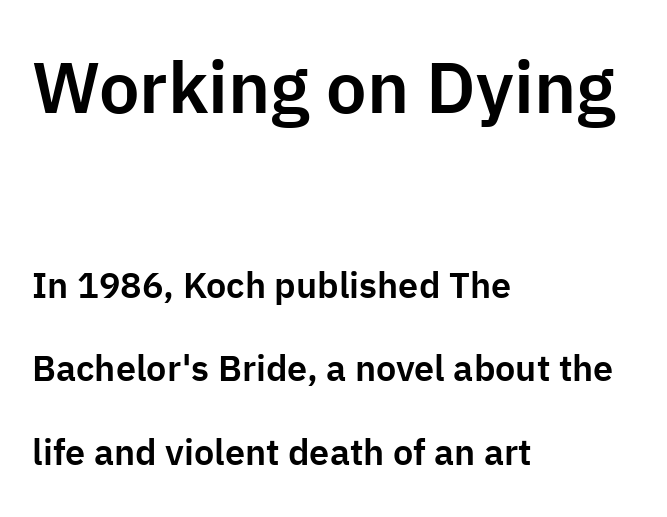
Q: Is the text italic (slanted)? A: No, it is upright.
Q: Is the typeface a serif or a sans-serif typeface? A: Sans-serif.
Q: Is the text underlined? A: No.
Q: How is the paragraph aligned? A: Left-aligned.
Q: Is the spacing between letters normal or unusually wide? A: Normal.
Q: Is the spacing between lines tight, normal or loose? A: Loose.
Q: Which block of text is set in a larger size, the first (top) or the second (bottom)? A: The first (top) one.
Q: Width (condensed, normal, or wide)? A: Normal.
Q: Stroke contrast? A: Low.
Q: x-height? A: Medium.
Q: Monospaced? A: No.
